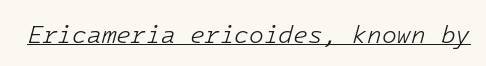
You can tell it's italic because the verticals aren't actually vertical. These characters rest on top of a visible drawn line. No extra tracking has been applied to these lines. The weight would be labelled regular, book, light, or lighter still.
